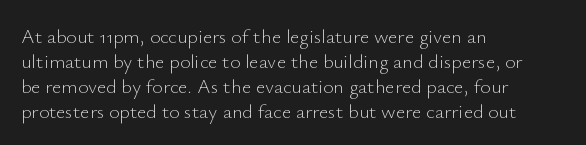
The image shows 20 px text type, upright; set left-aligned, normal line spacing (1.25x), normal letter spacing, not underlined.
